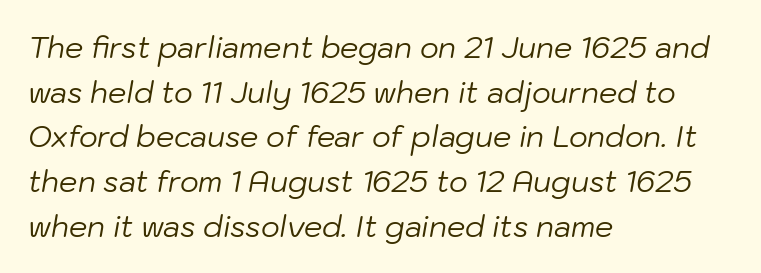
Style check: oblique. Underlining? Definitely not there. Students, note that the glyphs here touch the page at normal intervals. Does the copy run flush right? No — it runs flush left.
